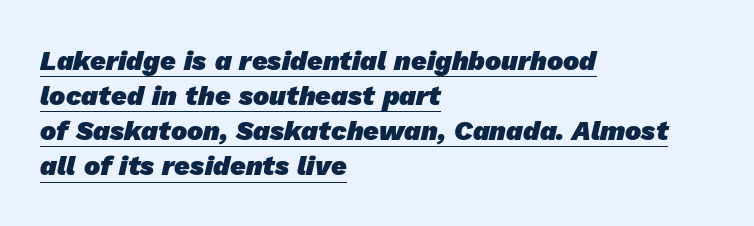
Q: Is the text bold? A: Yes.
Q: Is the text underlined? A: Yes.
Q: How is the paragraph aligned? A: Left-aligned.
Q: Is the spacing between letters normal or unusually wide? A: Normal.
Q: Is the spacing between lines tight, normal or loose? A: Normal.
